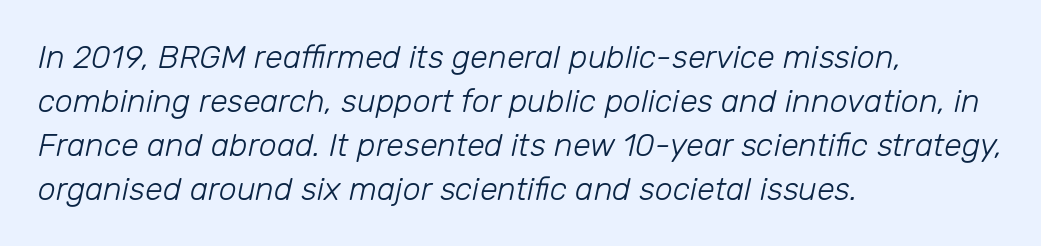
The weight would be labelled regular, book, light, or lighter still. Only glyphs here, with clear space below each row. The letters advance in unequal steps, a hallmark of proportional type. One-word summary of the alignment: left.
